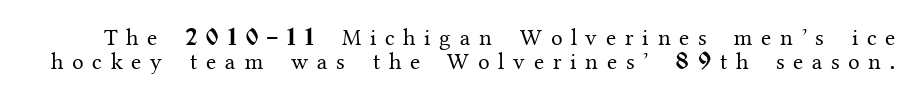
Italic: no, the glyphs are upright roman. Quick note: interline space is minimal. The passage shown has open, widely tracked lettering throughout. Descenders are the only things crossing below the line.
